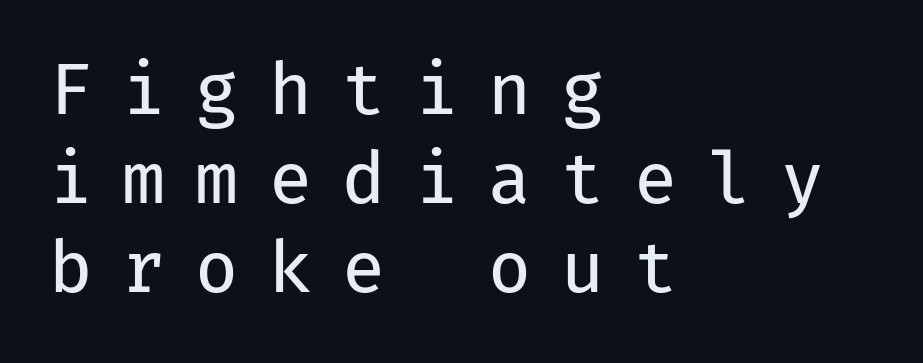
Q: Is the text bold? A: No.
Q: Is the text italic (slanted)? A: No, it is upright.
Q: Is the typeface a serif or a sans-serif typeface? A: Sans-serif.
Q: Is the text underlined? A: No.
Q: How is the paragraph aligned? A: Left-aligned.
Q: Is the spacing between letters normal or unusually wide? A: Unusually wide.
Q: Is the spacing between lines tight, normal or loose? A: Normal.
Q: Width (condensed, normal, or wide)? A: Normal.
Q: Stroke contrast? A: Low.
Q: x-height? A: Medium.
Q: Monospaced? A: Yes.
